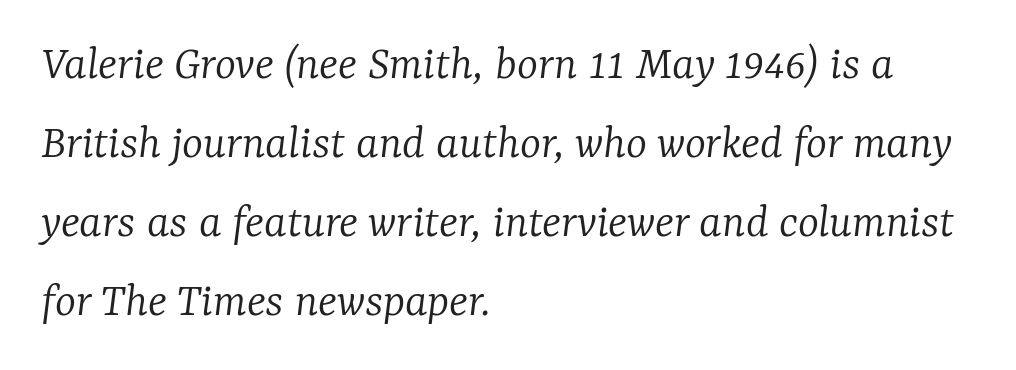
Q: Is the text bold? A: No.
Q: Is the text italic (slanted)? A: Yes, it leans right by about 7 degrees.
Q: Is the typeface a serif or a sans-serif typeface? A: Serif.
Q: Is the text underlined? A: No.
Q: How is the paragraph aligned? A: Left-aligned.
Q: Is the spacing between letters normal or unusually wide? A: Normal.
Q: Is the spacing between lines tight, normal or loose? A: Normal.
Q: Width (condensed, normal, or wide)? A: Normal.
Q: Stroke contrast? A: Low.
Q: x-height? A: Medium.
Q: Monospaced? A: No.
